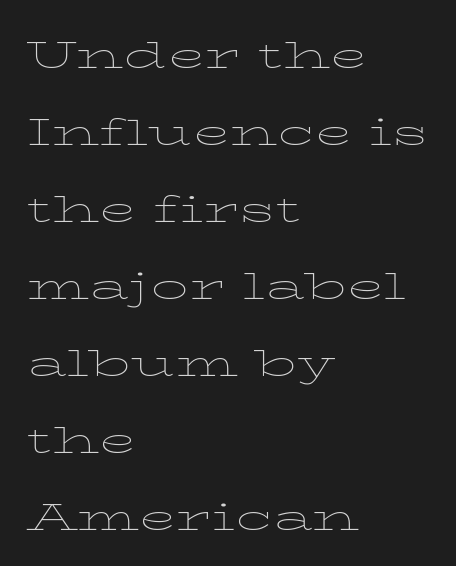
{"italic": "no", "bold": "no", "weight": "thin", "width": "wide", "stroke_contrast": "low", "x_height": "medium", "monospaced": "no", "underline": "no", "align": "left", "line_spacing": "normal", "line_spacing_ratio": 1.57, "letter_spacing": "normal", "letter_spacing_em": 0.0, "glyph_px": 49}
